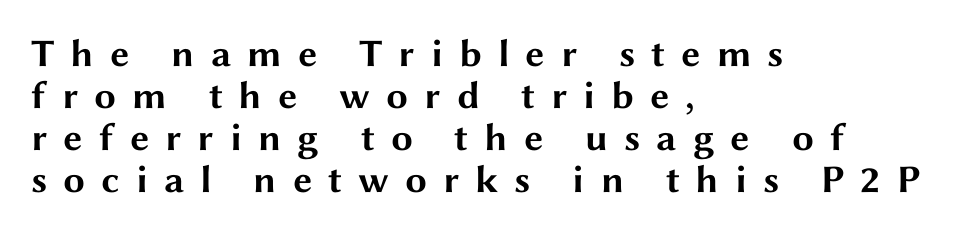
Q: Is the text bold? A: Yes.
Q: Is the text italic (slanted)? A: No, it is upright.
Q: Is the typeface a serif or a sans-serif typeface? A: Sans-serif.
Q: Is the text underlined? A: No.
Q: How is the paragraph aligned? A: Left-aligned.
Q: Is the spacing between letters normal or unusually wide? A: Unusually wide.
Q: Is the spacing between lines tight, normal or loose? A: Tight.
Q: Width (condensed, normal, or wide)? A: Wide.
Q: Stroke contrast? A: Medium.
Q: x-height? A: Medium.
Q: Monospaced? A: No.
